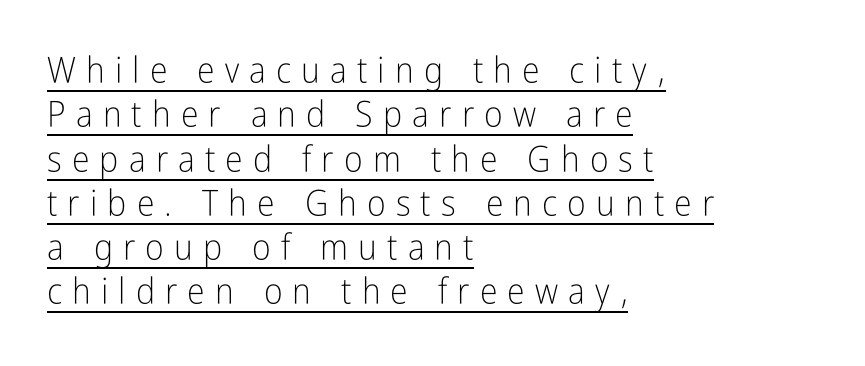
Q: Is the text bold? A: No.
Q: Is the text italic (slanted)? A: No, it is upright.
Q: Is the typeface a serif or a sans-serif typeface? A: Sans-serif.
Q: Is the text underlined? A: Yes.
Q: How is the paragraph aligned? A: Left-aligned.
Q: Is the spacing between letters normal or unusually wide? A: Unusually wide.
Q: Width (condensed, normal, or wide)? A: Condensed.
Q: Stroke contrast? A: Low.
Q: x-height? A: Medium.
Q: Monospaced? A: No.
